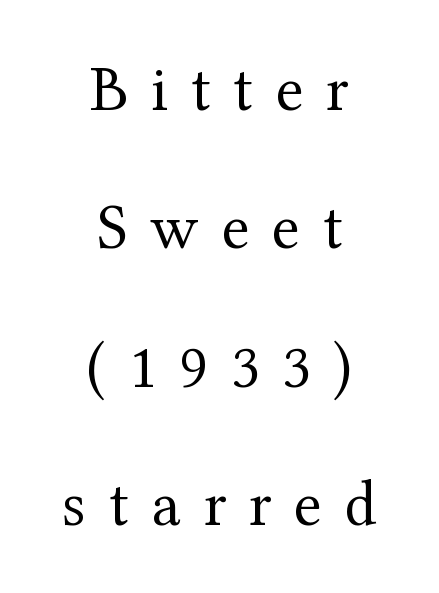
{"serif": "yes", "italic": "no", "bold": "no", "weight": "regular", "width": "normal", "stroke_contrast": "medium", "x_height": "medium", "monospaced": "no", "underline": "no", "align": "center", "line_spacing": "loose", "line_spacing_ratio": 2.13, "letter_spacing": "wide", "letter_spacing_em": 0.35, "glyph_px": 65}
